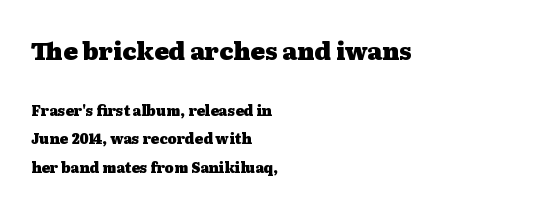
Q: Is the text bold? A: Yes.
Q: Is the text italic (slanted)? A: No, it is upright.
Q: Is the text underlined? A: No.
Q: How is the paragraph aligned? A: Left-aligned.
Q: Is the spacing between letters normal or unusually wide? A: Normal.
Q: Is the spacing between lines tight, normal or loose? A: Loose.
Q: Which block of text is set in a larger size, the first (top) or the second (bottom)? A: The first (top) one.
